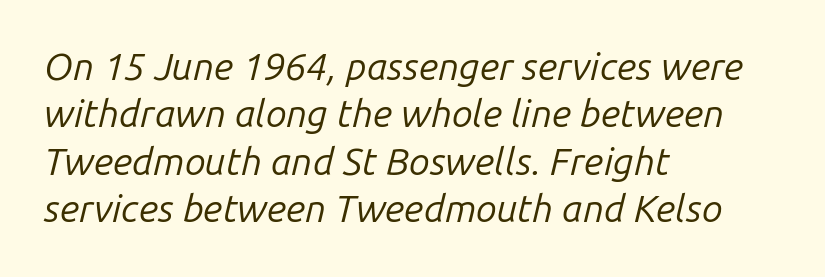
Q: Is the text bold? A: No.
Q: Is the text italic (slanted)? A: Yes, it leans right by about 14 degrees.
Q: Is the text underlined? A: No.
Q: How is the paragraph aligned? A: Left-aligned.
Q: Is the spacing between letters normal or unusually wide? A: Normal.
Q: Is the spacing between lines tight, normal or loose? A: Normal.
Q: Width (condensed, normal, or wide)? A: Normal.
Q: Stroke contrast? A: Low.
Q: x-height? A: Medium.
Q: Monospaced? A: No.
